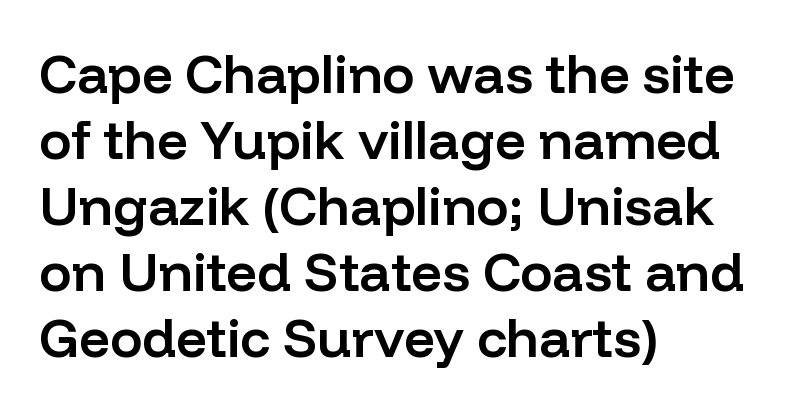
The image shows 54 px semibold sans-serif type, upright; set left-aligned, line spacing 1.22x, normal letter spacing, not underlined; low stroke contrast and a medium x-height.
